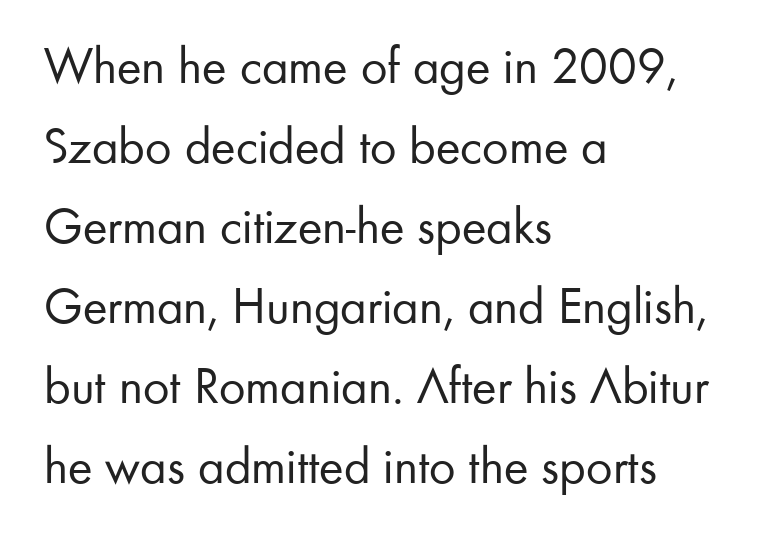
The image shows 52 px regular-weight sans-serif type, upright; set left-aligned, normal line spacing (1.54x), normal letter spacing, not underlined; low stroke contrast and a small x-height.
